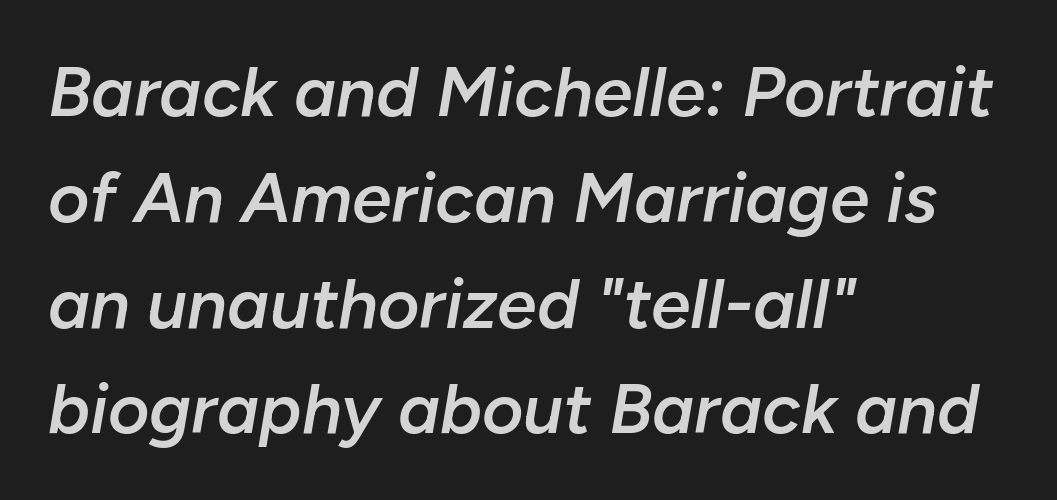
{"italic": "yes", "lean": "right", "slant_degrees": 10, "bold": "semi", "weight": "semibold", "width": "normal", "stroke_contrast": "low", "x_height": "medium", "monospaced": "no", "underline": "no", "align": "left", "line_spacing": "normal", "line_spacing_ratio": 1.49, "letter_spacing": "normal", "letter_spacing_em": 0.0, "glyph_px": 71}
